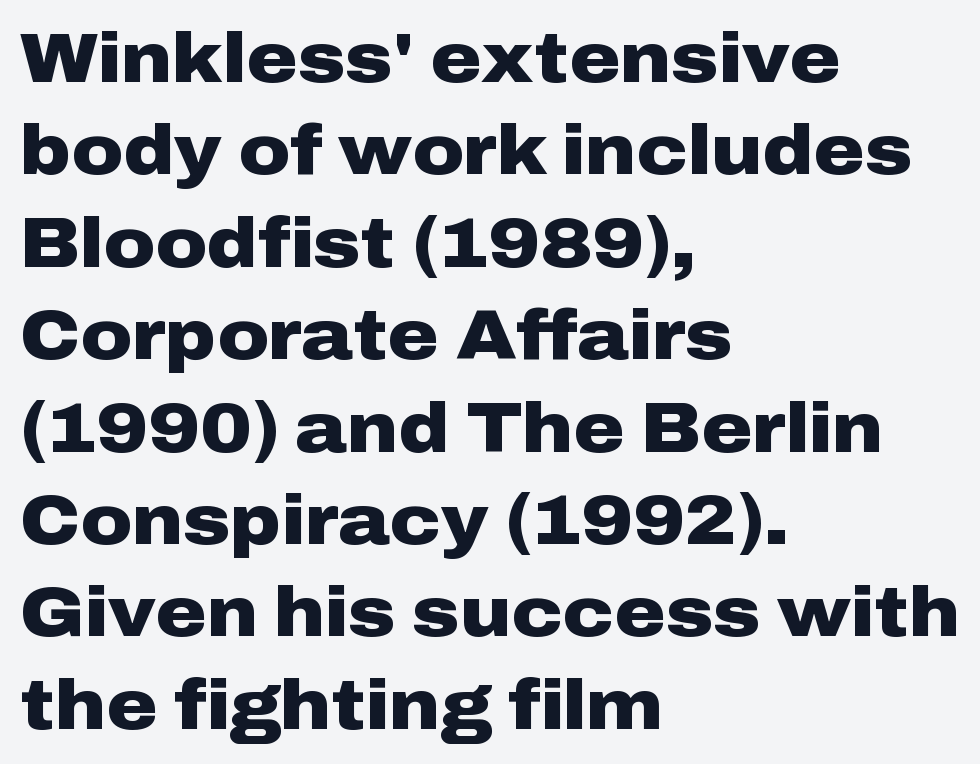
Q: Is the text bold? A: Yes.
Q: Is the text italic (slanted)? A: No, it is upright.
Q: Is the typeface a serif or a sans-serif typeface? A: Sans-serif.
Q: Is the text underlined? A: No.
Q: How is the paragraph aligned? A: Left-aligned.
Q: Is the spacing between letters normal or unusually wide? A: Normal.
Q: Is the spacing between lines tight, normal or loose? A: Normal.
Q: Width (condensed, normal, or wide)? A: Wide.
Q: Stroke contrast? A: Low.
Q: x-height? A: Medium.
Q: Monospaced? A: No.
